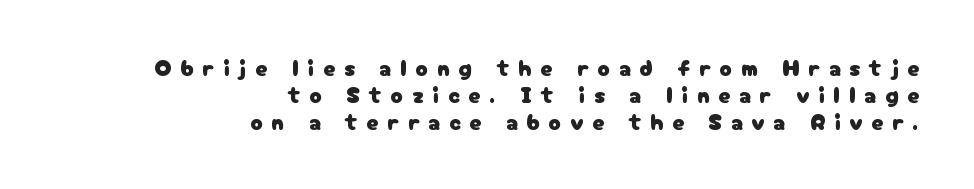
Q: Is the text italic (slanted)? A: No, it is upright.
Q: Is the text underlined? A: No.
Q: How is the paragraph aligned? A: Right-aligned.
Q: Is the spacing between letters normal or unusually wide? A: Unusually wide.
